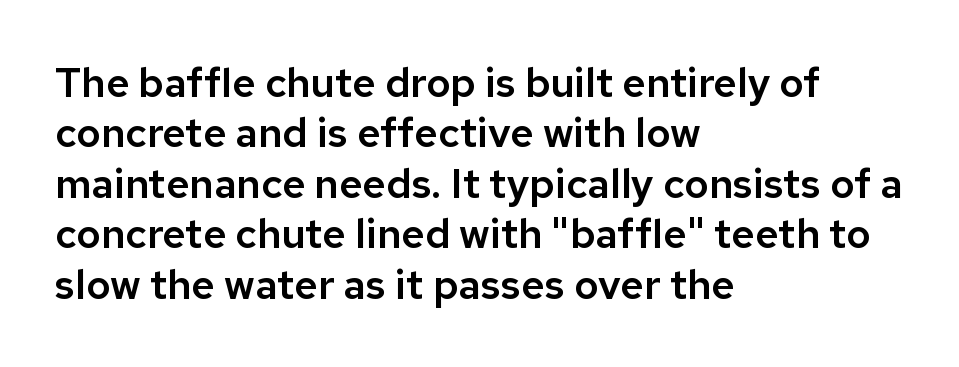
The image shows 41 px sans-serif type, upright; set left-aligned, line spacing 1.23x, normal letter spacing, not underlined; low stroke contrast and a medium x-height.
